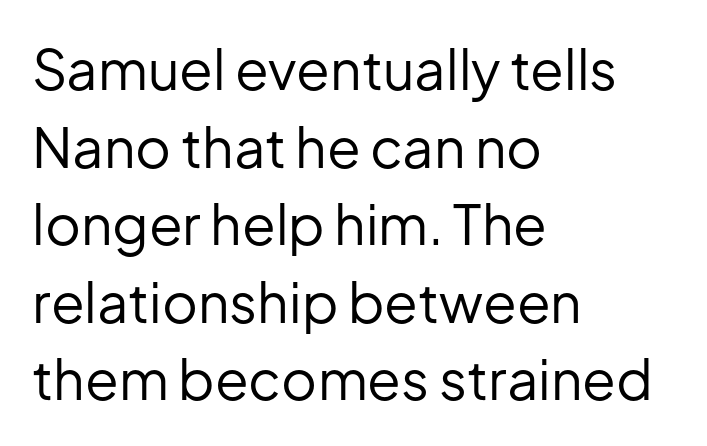
The strokes are not fattened; the text isn't bold. All the whitespace from short lines collects on the right. Each letter keeps its own natural width here, so spacing adapts to shape. Successive baselines arrive at the customary interval.
